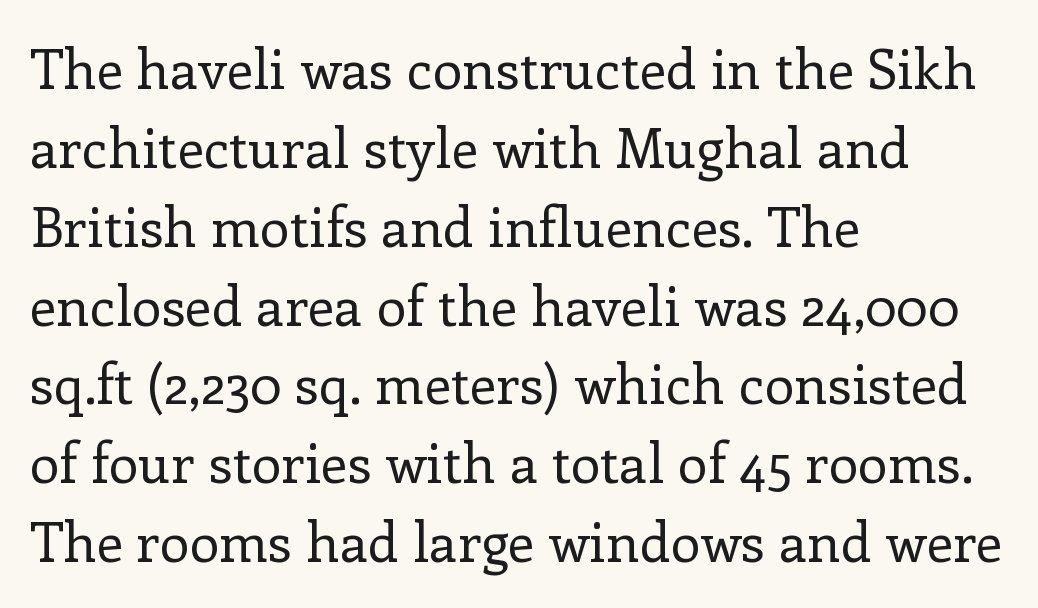
You can tell from the footed stems that serif type was used. Short note: letters normally spaced. A bare baseline throughout the passage. The font is comparable to plain body text, perhaps lighter.
